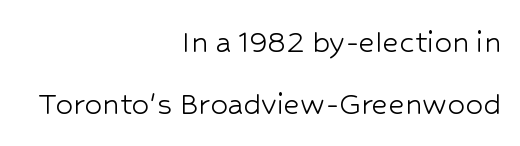
The image shows 35 px light sans-serif type, upright; set right-aligned, line spacing 1.77x, normal letter spacing, not underlined; low stroke contrast and a medium x-height.
